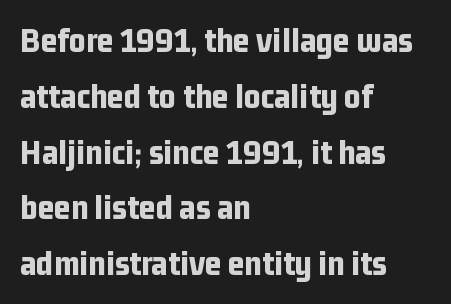
{"serif": "no", "italic": "no", "bold": "yes", "weight": "bold", "width": "condensed", "stroke_contrast": "low", "x_height": "medium", "monospaced": "no", "underline": "no", "align": "left", "line_spacing": "normal", "line_spacing_ratio": 1.55, "letter_spacing": "normal", "letter_spacing_em": 0.0, "glyph_px": 36}
